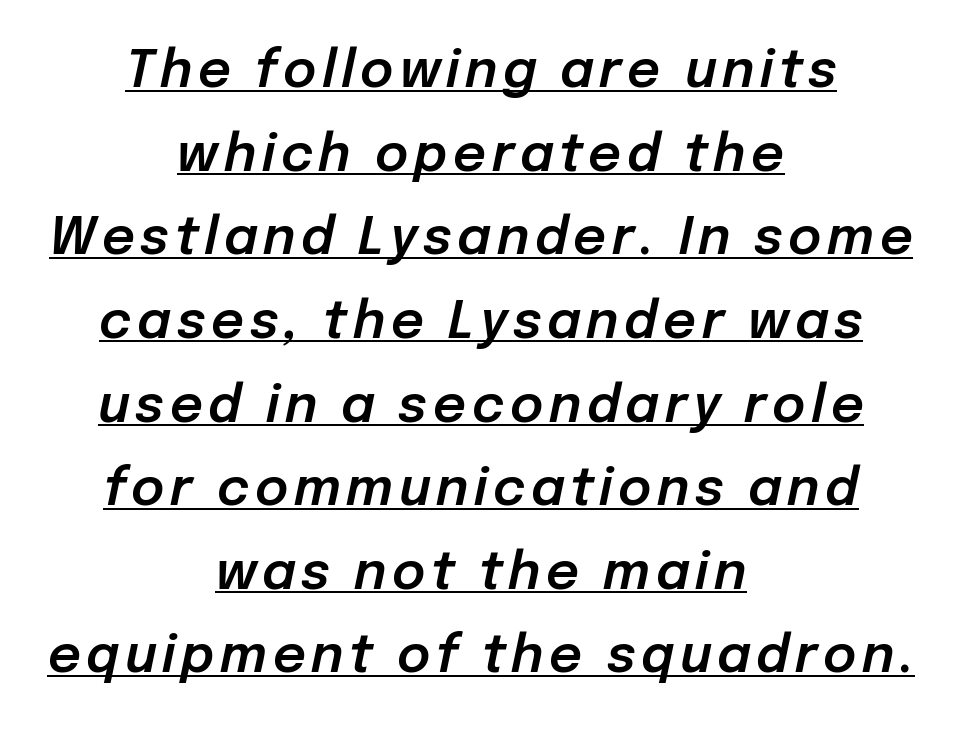
In terms of leading, this rendering sits right in the middle. Looking at the ascenders, they clearly lean. These lines are centered, leaving both edges ragged. You could not count columns in this text — the font is proportionally spaced.
